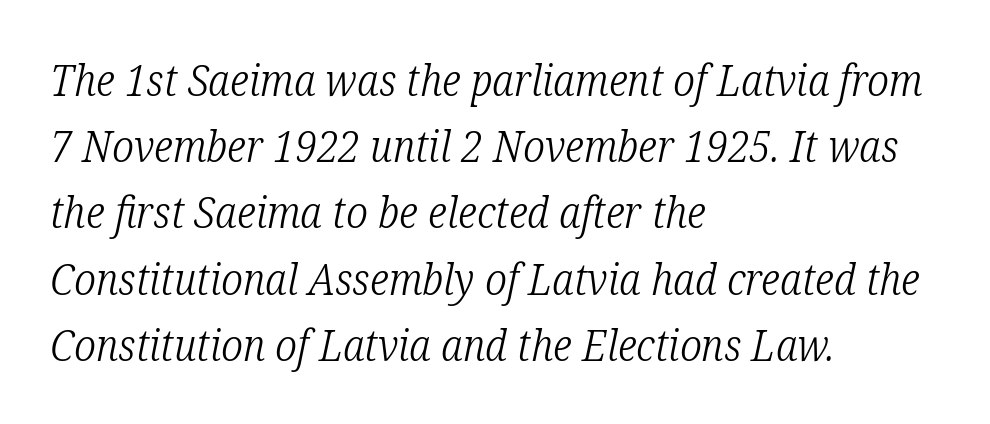
Q: Is the text bold? A: No.
Q: Is the text italic (slanted)? A: Yes, it leans right by about 12 degrees.
Q: Is the typeface a serif or a sans-serif typeface? A: Serif.
Q: Is the text underlined? A: No.
Q: How is the paragraph aligned? A: Left-aligned.
Q: Is the spacing between letters normal or unusually wide? A: Normal.
Q: Is the spacing between lines tight, normal or loose? A: Normal.
Q: Width (condensed, normal, or wide)? A: Condensed.
Q: Stroke contrast? A: Low.
Q: x-height? A: Medium.
Q: Monospaced? A: No.
